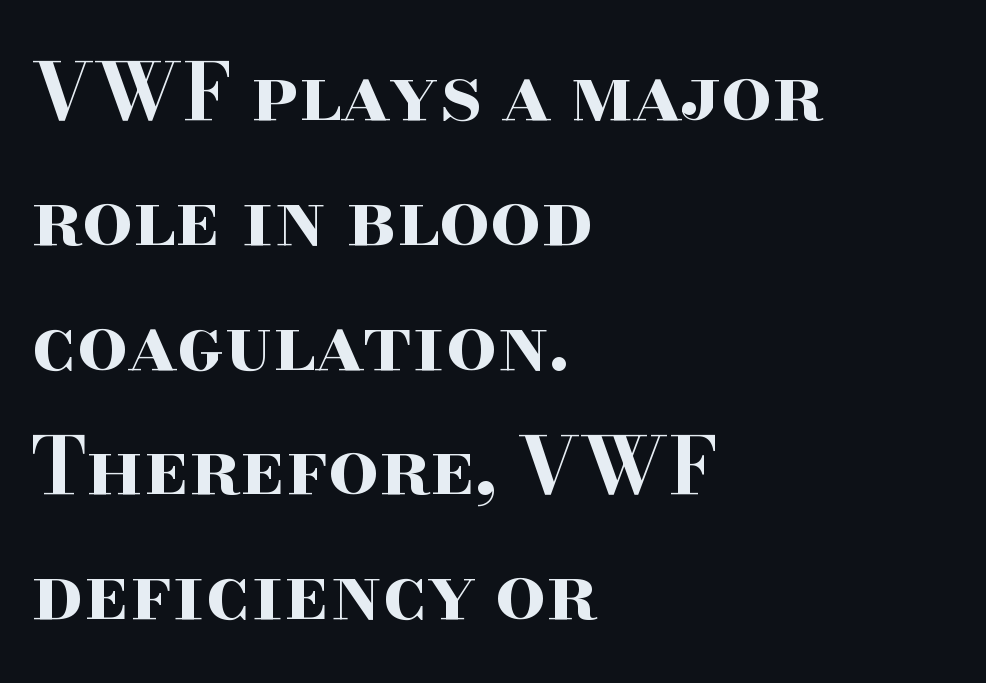
Q: Is the text bold? A: Yes.
Q: Is the text italic (slanted)? A: No, it is upright.
Q: Is the typeface a serif or a sans-serif typeface? A: Serif.
Q: Is the text underlined? A: No.
Q: How is the paragraph aligned? A: Left-aligned.
Q: Is the spacing between letters normal or unusually wide? A: Normal.
Q: Is the spacing between lines tight, normal or loose? A: Normal.
Q: Width (condensed, normal, or wide)? A: Wide.
Q: Stroke contrast? A: High.
Q: x-height? A: Small.
Q: Monospaced? A: No.
